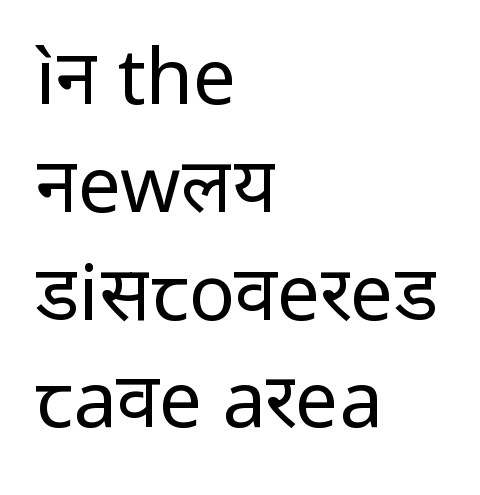
If you drew a ruler down the left edge, every line would touch it. When letters stand straight like this, we call the style roman or upright. This is sans-serif lettering, the kind often seen on screens and signage. The passage shown is typed in a proportional face where columns would drift.
